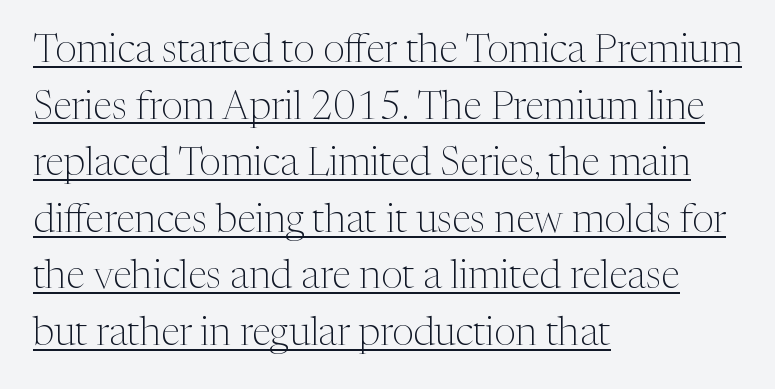
The image shows 39 px light serif type, upright; set left-aligned, normal line spacing (1.45x), normal letter spacing, underlined; medium stroke contrast and a medium x-height.
